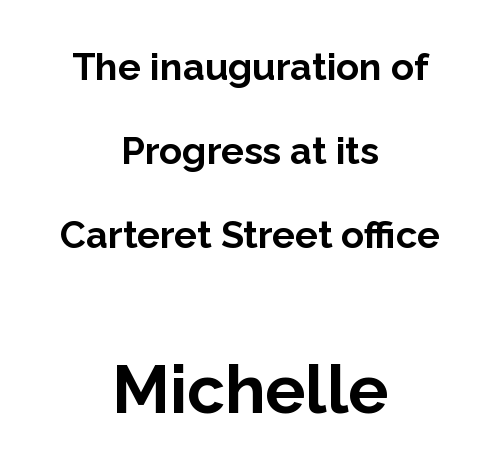
{"serif": "no", "italic": "no", "bold": "yes", "weight": "bold", "width": "normal", "stroke_contrast": "low", "x_height": "medium", "monospaced": "no", "underline": "no", "align": "center", "line_spacing": "loose", "line_spacing_ratio": 2.21, "letter_spacing": "normal", "letter_spacing_em": 0.0, "larger_block": "second", "size_ratio": 1.76, "glyph_px": 67}
